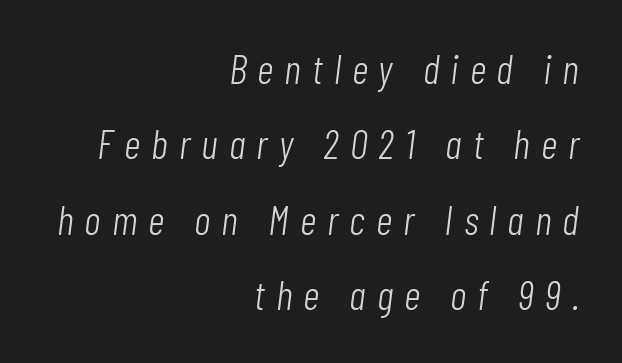
Q: Is the text bold? A: No.
Q: Is the text italic (slanted)? A: Yes, it leans right by about 7 degrees.
Q: Is the text underlined? A: No.
Q: How is the paragraph aligned? A: Right-aligned.
Q: Is the spacing between letters normal or unusually wide? A: Unusually wide.
Q: Width (condensed, normal, or wide)? A: Condensed.
Q: Stroke contrast? A: Low.
Q: x-height? A: Medium.
Q: Monospaced? A: No.
